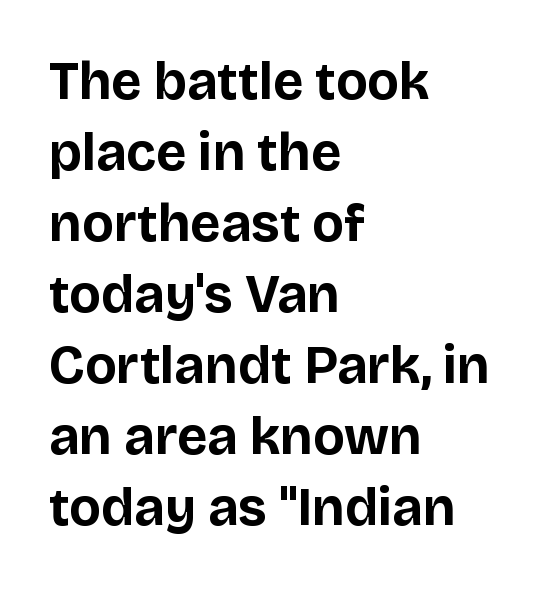
All the whitespace from short lines collects on the right. Line spacing here is normal. The passage shown is typed in a proportional face where columns would drift. Does the weight exceed regular? Yes, all the way to bold. Any mark beneath the type? The region is blank.
